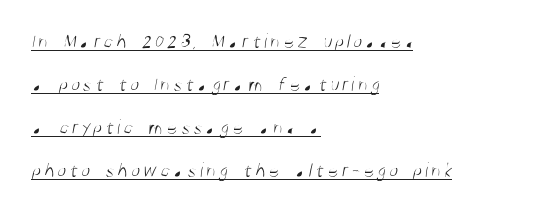
Q: Is the text bold? A: No.
Q: Is the text underlined? A: Yes.
Q: How is the paragraph aligned? A: Left-aligned.
Q: Is the spacing between lines tight, normal or loose? A: Loose.
